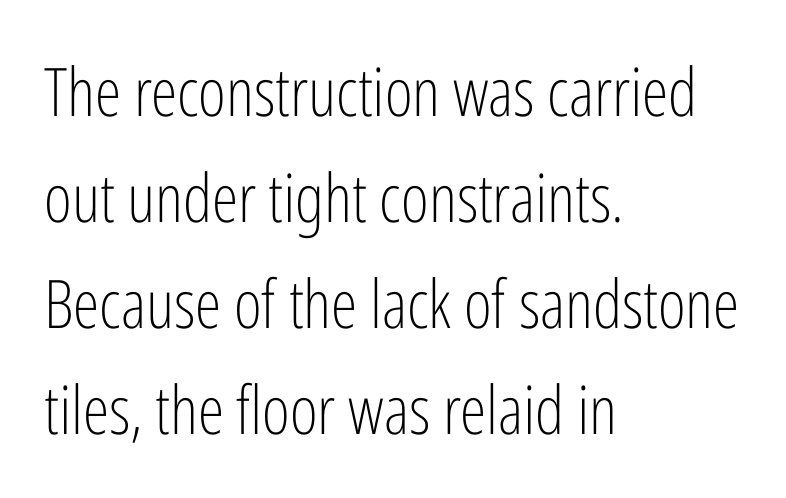
The image shows 67 px light, condensed sans-serif type, upright; set left-aligned, normal line spacing (1.58x), normal letter spacing, not underlined; low stroke contrast and a medium x-height.
